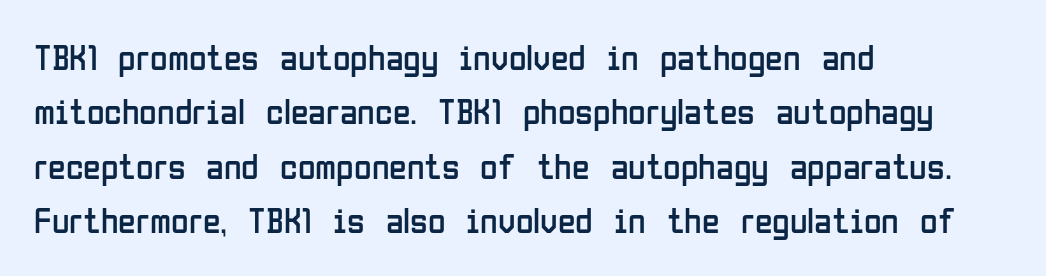
{"serif": "no", "italic": "no", "bold": "no", "weight": "regular", "width": "condensed", "stroke_contrast": "low", "x_height": "medium", "monospaced": "no", "underline": "no", "align": "left", "line_spacing": "normal", "line_spacing_ratio": 1.51, "letter_spacing": "normal", "letter_spacing_em": 0.0, "glyph_px": 36}
